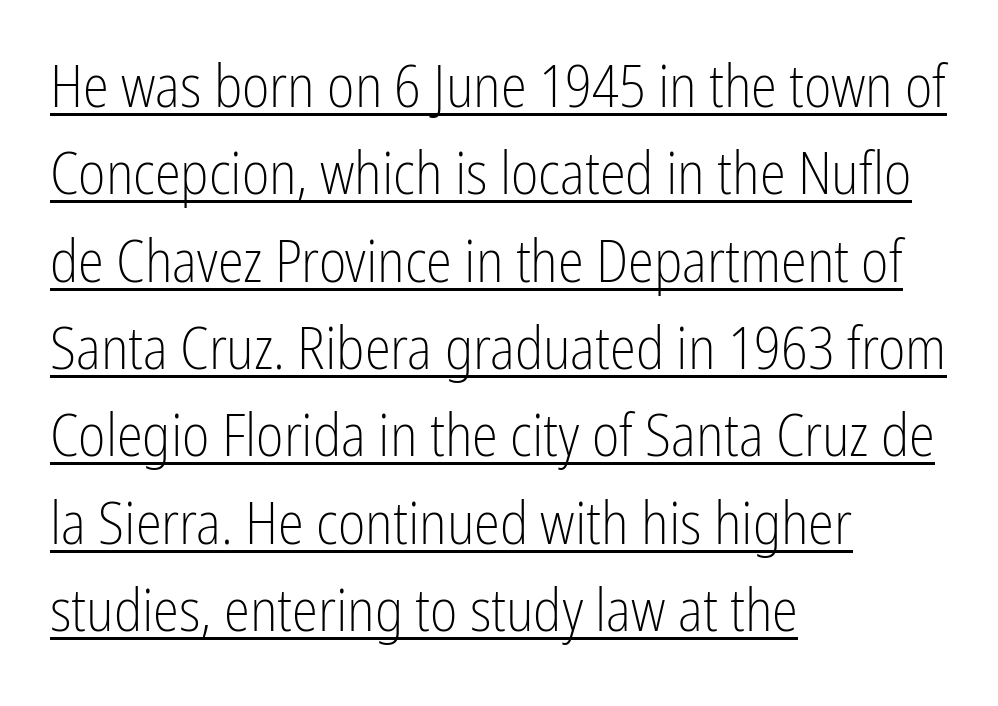
The line texture is even and compact thanks to regular tracking. Each line of the rendering has a horizontal stroke beneath the glyphs. Is this a sans? Yes — the strokes have no serifs. Evenly set lines give the paragraph a standard silhouette. Notice how the stems are strictly vertical — no italics here.
